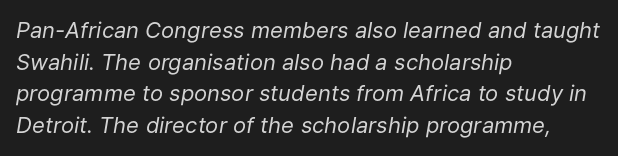
{"italic": "yes", "lean": "right", "slant_degrees": 9, "bold": "no", "underline": "no", "align": "left", "line_spacing": "normal", "line_spacing_ratio": 1.44, "letter_spacing": "normal", "letter_spacing_em": 0.0, "glyph_px": 22}
